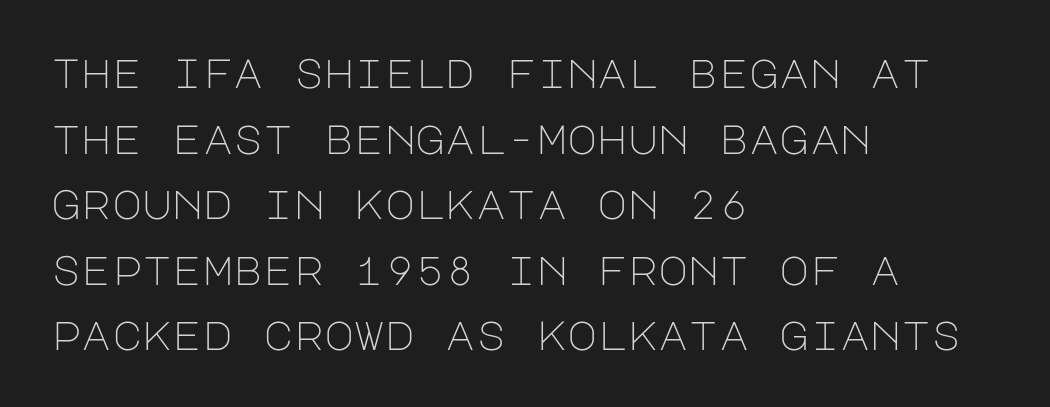
A roman cut, with each character standing at attention. No feet cap the strokes, marking this as sans-serif type. Teacher's note: observe the even left margin — that is flush-left alignment. Baseline-to-baseline distance is the conventional proportion of letter height. Look at the tracking — it's just the regular setting, nothing added. No letter is thick-stroked: the sample isn't bold.
